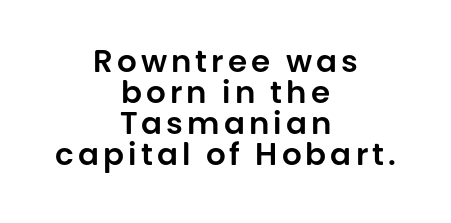
Q: Is the text italic (slanted)? A: No, it is upright.
Q: Is the typeface a serif or a sans-serif typeface? A: Sans-serif.
Q: Is the text underlined? A: No.
Q: How is the paragraph aligned? A: Centered.
Q: Is the spacing between lines tight, normal or loose? A: Tight.
Q: Width (condensed, normal, or wide)? A: Normal.
Q: Stroke contrast? A: Low.
Q: x-height? A: Large.
Q: Monospaced? A: No.
